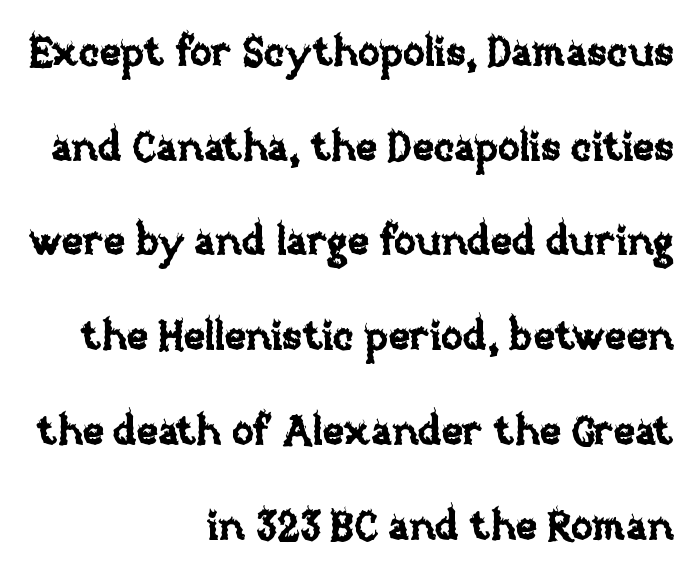
Q: Is the text italic (slanted)? A: No, it is upright.
Q: Is the text underlined? A: No.
Q: How is the paragraph aligned? A: Right-aligned.
Q: Is the spacing between letters normal or unusually wide? A: Normal.
Q: Is the spacing between lines tight, normal or loose? A: Loose.
Q: Width (condensed, normal, or wide)? A: Normal.
Q: Stroke contrast? A: Low.
Q: x-height? A: Large.
Q: Monospaced? A: No.
